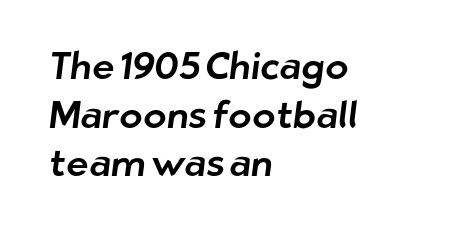
{"serif": "no", "width": "normal", "stroke_contrast": "low", "x_height": "medium", "monospaced": "no", "underline": "no", "align": "left", "line_spacing": "normal", "line_spacing_ratio": 1.28, "letter_spacing": "normal", "letter_spacing_em": 0.0, "glyph_px": 38}
